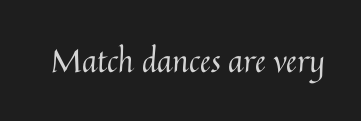
The image shows 31 px regular-weight type; set normal letter spacing, not underlined; medium stroke contrast and a medium x-height.
